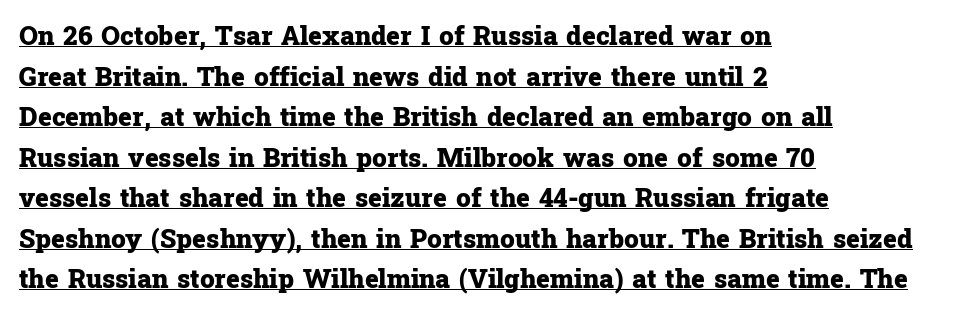
The image shows 26 px bold type, upright; set left-aligned, normal line spacing (1.56x), normal letter spacing, underlined.
